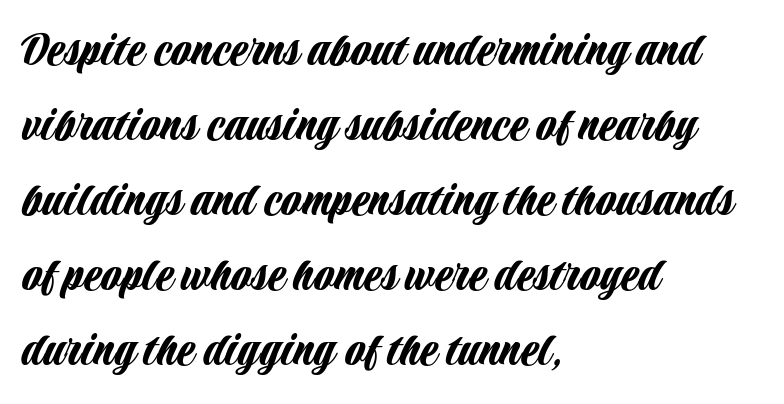
Letters rest on an invisible, unmarked baseline. The letters advance in unequal steps, a hallmark of proportional type. Line beginnings align vertically; line endings do not.
